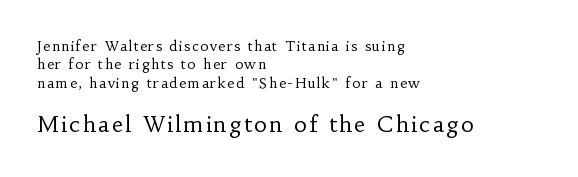
Q: Is the text bold? A: No.
Q: Is the text italic (slanted)? A: No, it is upright.
Q: Is the text underlined? A: No.
Q: How is the paragraph aligned? A: Left-aligned.
Q: Is the spacing between lines tight, normal or loose? A: Normal.
Q: Which block of text is set in a larger size, the first (top) or the second (bottom)? A: The second (bottom) one.
